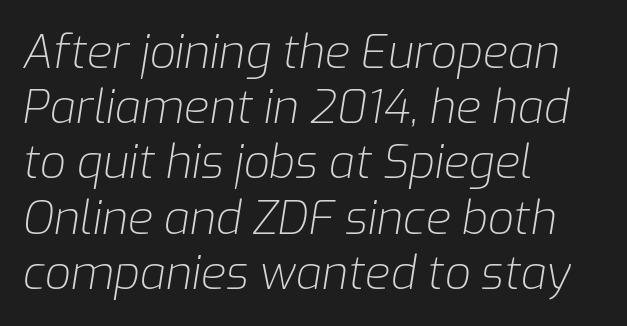
The face looks like a standard text weight, possibly lighter. Italic? Definitely — the glyphs are oblique. Tracking here is standard; glyphs follow each other at the usual distance. The rag falls on the right side of this text block. Varying glyph widths throughout — classic text-font behaviour. Descenders hang freely into open space.
